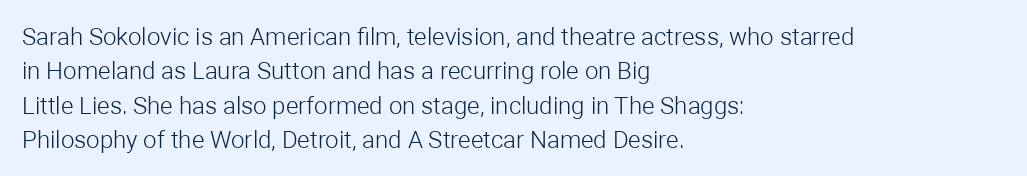
Q: Is the text bold? A: No.
Q: Is the text italic (slanted)? A: No, it is upright.
Q: Is the text underlined? A: No.
Q: How is the paragraph aligned? A: Left-aligned.
Q: Is the spacing between letters normal or unusually wide? A: Normal.
Q: Is the spacing between lines tight, normal or loose? A: Normal.
